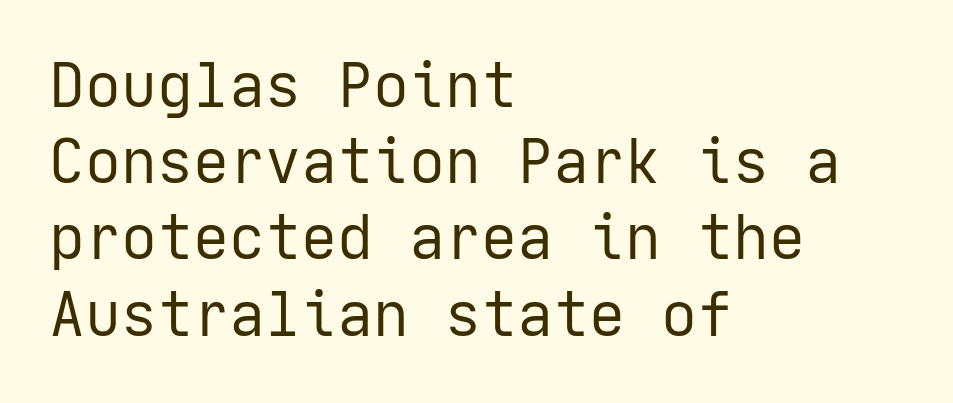
{"serif": "no", "italic": "no", "bold": "no", "weight": "regular", "width": "normal", "stroke_contrast": "low", "x_height": "medium", "underline": "no", "align": "left", "line_spacing": "normal", "line_spacing_ratio": 1.27, "letter_spacing": "normal", "letter_spacing_em": 0.0, "glyph_px": 60}
